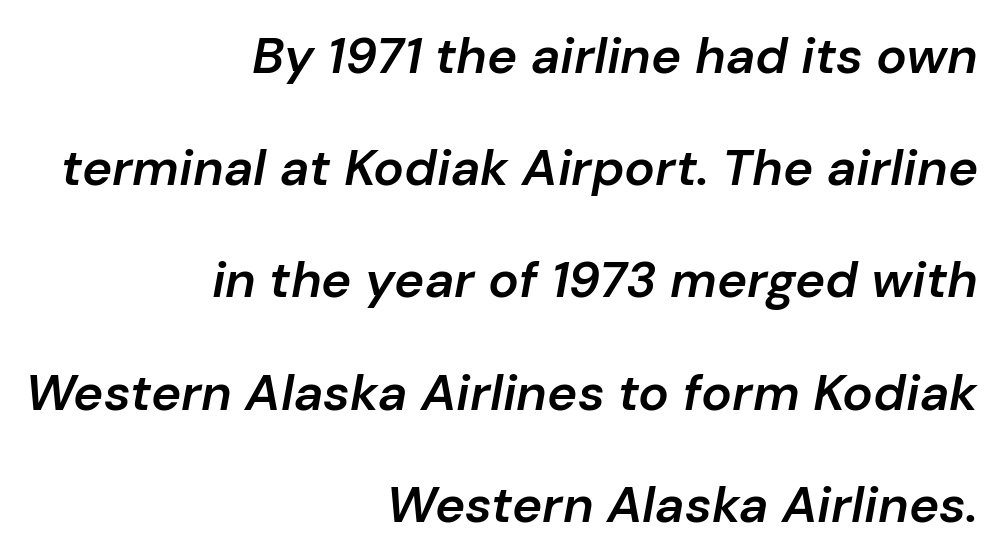
It's the slanting kind of type. Look at the tracking — it's just the regular setting, nothing added. The characters look somewhat weighty, a semibold short of true bold. Proportional: the letters do not fall into vertical columns. The space beneath each line is pristine and unruled. If you measured baseline to baseline, you'd find a long distance.
